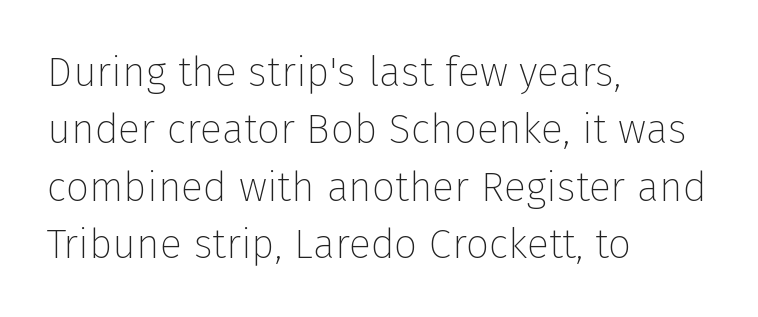
Q: Is the text bold? A: No.
Q: Is the text italic (slanted)? A: No, it is upright.
Q: Is the typeface a serif or a sans-serif typeface? A: Sans-serif.
Q: Is the text underlined? A: No.
Q: How is the paragraph aligned? A: Left-aligned.
Q: Is the spacing between letters normal or unusually wide? A: Normal.
Q: Is the spacing between lines tight, normal or loose? A: Normal.
Q: Width (condensed, normal, or wide)? A: Normal.
Q: Stroke contrast? A: Low.
Q: x-height? A: Medium.
Q: Monospaced? A: No.
